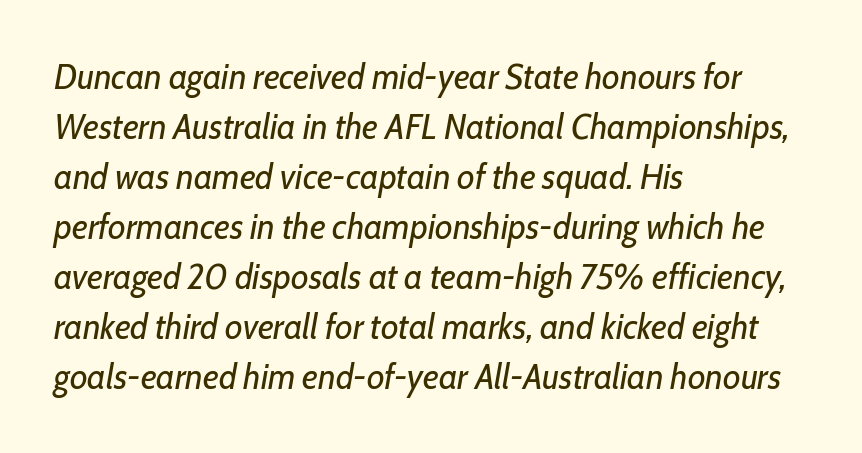
The lines sit at an ordinary, default distance from one another. Stems here are at most as thick as an everyday book face. The ragged edge is on the right, which tells us the setting is flush left. The face used here is proportionally spaced, like ordinary book or web type. These lines were composed using italics.
